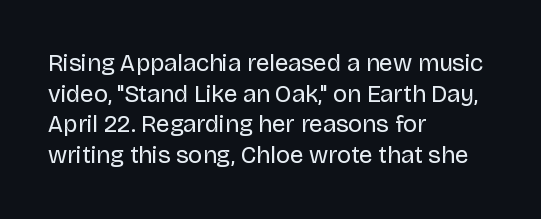
The image shows 24 px text type, upright; set left-aligned, normal line spacing (1.28x), normal letter spacing, not underlined.
